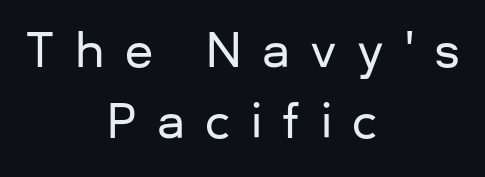
{"serif": "no", "italic": "no", "width": "normal", "stroke_contrast": "low", "x_height": "medium", "monospaced": "no", "underline": "no", "align": "center", "line_spacing": "normal", "line_spacing_ratio": 1.55, "letter_spacing": "wide", "letter_spacing_em": 0.44, "glyph_px": 46}
